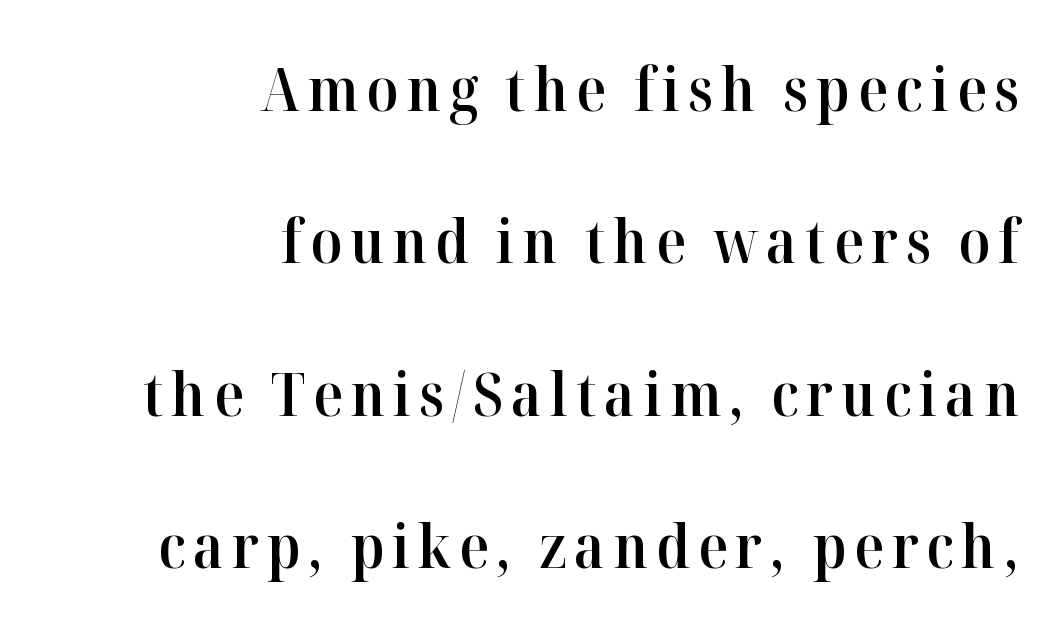
{"serif": "yes", "italic": "no", "bold": "semi", "weight": "semibold", "width": "normal", "stroke_contrast": "high", "x_height": "medium", "monospaced": "no", "underline": "no", "align": "right", "line_spacing": "loose", "line_spacing_ratio": 2.5, "glyph_px": 61}
